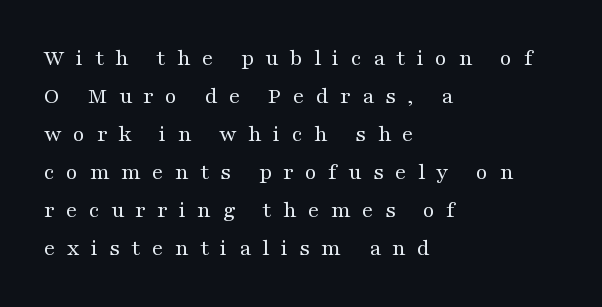
These lines stack with their left ends in a neat column. This is not heavy type; no bold has been used. Regarding leading, the lines here are spaced in the standard way. If you drew a line through each stem, it would be perfectly vertical.
